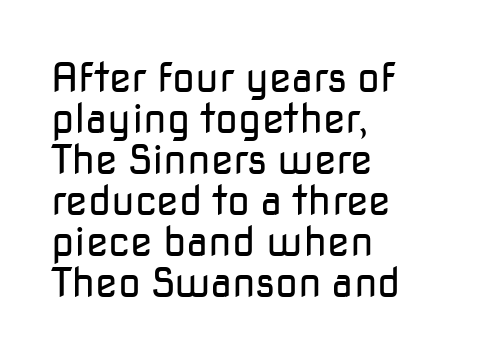
Q: Is the text bold? A: No.
Q: Is the text italic (slanted)? A: No, it is upright.
Q: Is the typeface a serif or a sans-serif typeface? A: Sans-serif.
Q: Is the text underlined? A: No.
Q: How is the paragraph aligned? A: Left-aligned.
Q: Is the spacing between letters normal or unusually wide? A: Normal.
Q: Is the spacing between lines tight, normal or loose? A: Tight.
Q: Width (condensed, normal, or wide)? A: Normal.
Q: Stroke contrast? A: Low.
Q: x-height? A: Medium.
Q: Monospaced? A: No.
